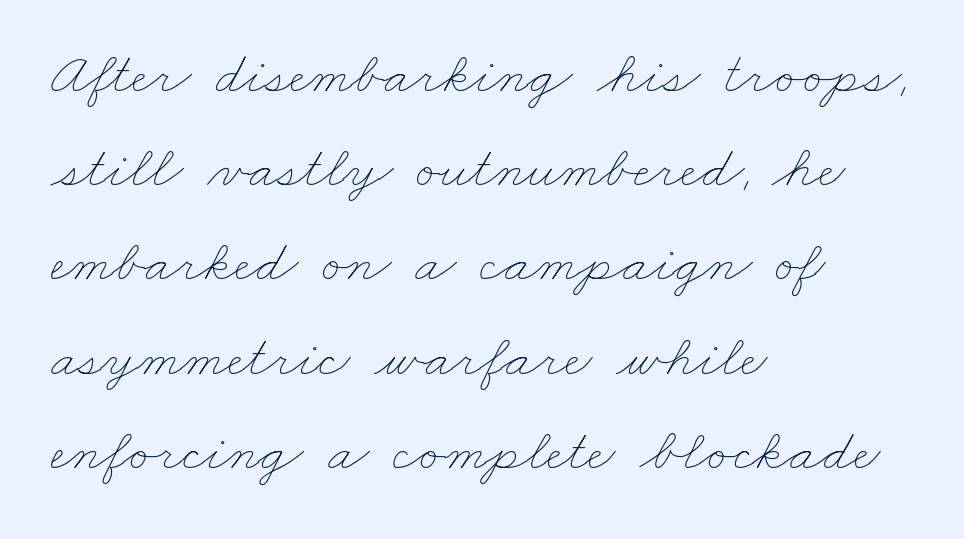
{"bold": "no", "weight": "thin", "width": "wide", "stroke_contrast": "low", "x_height": "small", "monospaced": "no", "underline": "no", "align": "left", "line_spacing": "normal", "line_spacing_ratio": 1.57, "letter_spacing": "normal", "letter_spacing_em": 0.0, "glyph_px": 60}
